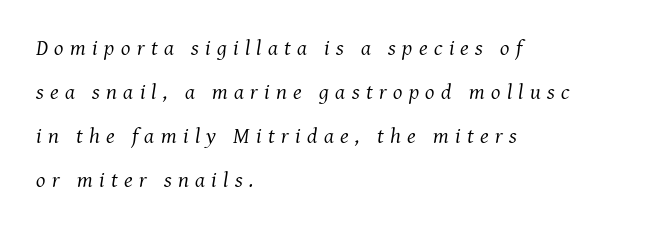
Q: Is the text bold? A: No.
Q: Is the text italic (slanted)? A: Yes, it leans right by about 7 degrees.
Q: Is the text underlined? A: No.
Q: How is the paragraph aligned? A: Left-aligned.
Q: Is the spacing between letters normal or unusually wide? A: Unusually wide.
Q: Is the spacing between lines tight, normal or loose? A: Loose.
